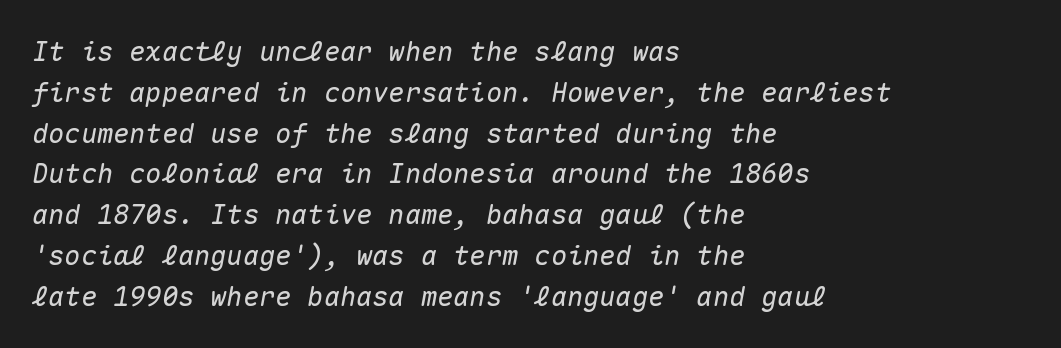
The image shows 27 px text type, italic (leaning right); set left-aligned, normal line spacing (1.51x), normal letter spacing, not underlined.
